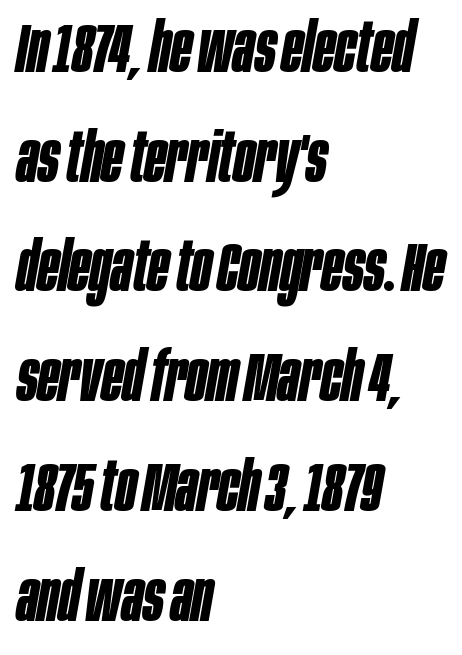
The image shows 69 px bold, condensed type, italic (leaning right); set left-aligned, normal line spacing (1.59x), normal letter spacing, not underlined; low stroke contrast and a large x-height.
